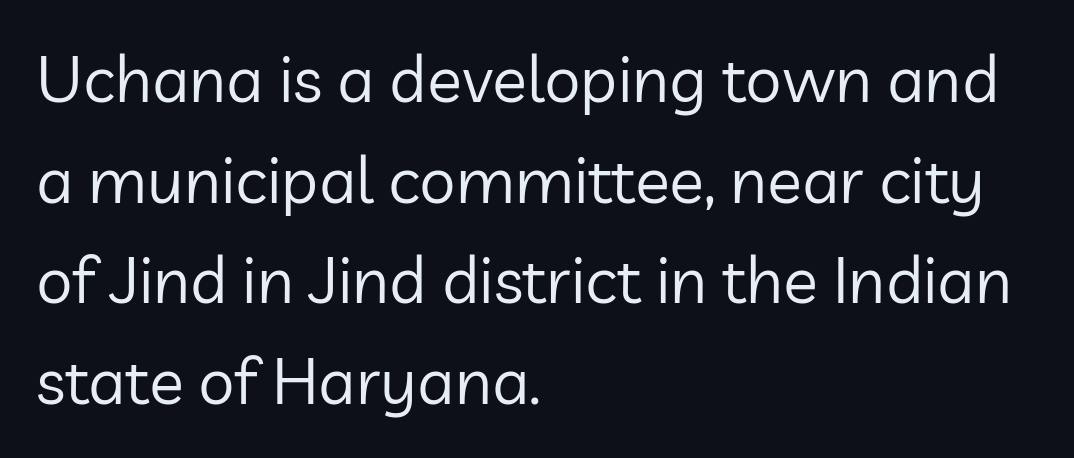
The image shows 65 px regular-weight sans-serif type, upright; set left-aligned, normal line spacing (1.55x), normal letter spacing, not underlined; low stroke contrast and a medium x-height.
